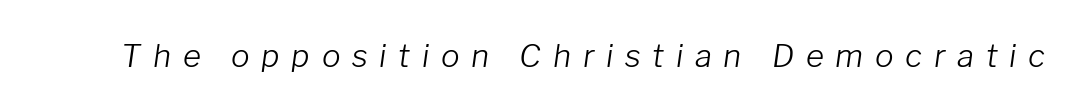
{"italic": "yes", "lean": "right", "slant_degrees": 8, "bold": "no", "weight": "light", "width": "normal", "stroke_contrast": "low", "x_height": "medium", "monospaced": "no", "underline": "no", "letter_spacing": "wide", "letter_spacing_em": 0.38, "glyph_px": 31}
